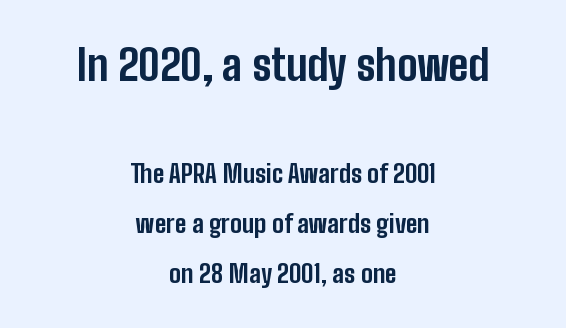
Descenders hang freely into open space. Centered paragraph, ragged on both sides. Default kerning and tracking; the words read as compact shapes. Each letter keeps its own natural width here, so spacing adapts to shape. Does the lettering tilt? It doesn't — this is upright. The face used here is a sans, in the tradition of grotesques and geometrics.
